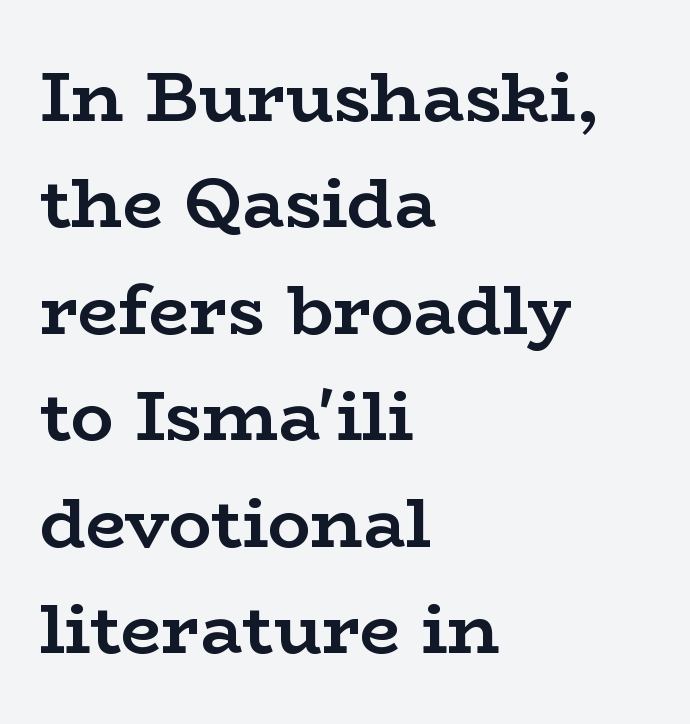
{"serif": "yes", "italic": "no", "bold": "yes", "weight": "semibold", "width": "wide", "stroke_contrast": "low", "x_height": "medium", "monospaced": "no", "underline": "no", "align": "left", "line_spacing": "normal", "line_spacing_ratio": 1.5, "letter_spacing": "normal", "letter_spacing_em": 0.0, "glyph_px": 71}
